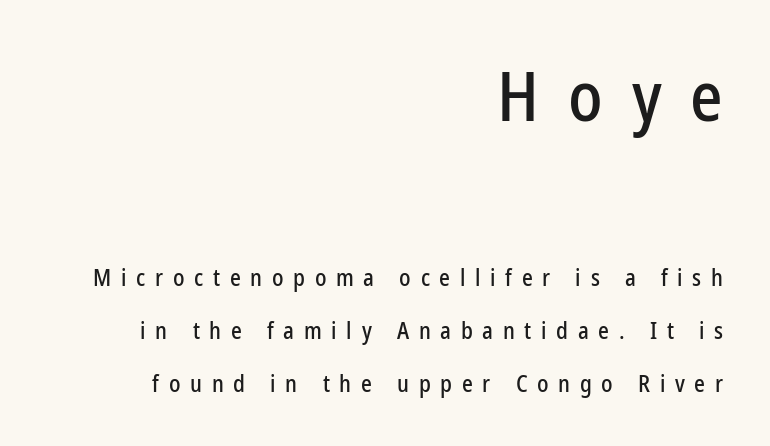
{"serif": "no", "italic": "no", "width": "condensed", "stroke_contrast": "low", "x_height": "medium", "monospaced": "no", "underline": "no", "align": "right", "line_spacing": "loose", "line_spacing_ratio": 2.3, "letter_spacing": "wide", "letter_spacing_em": 0.42, "larger_block": "first", "size_ratio": 3.0, "glyph_px": 69}
